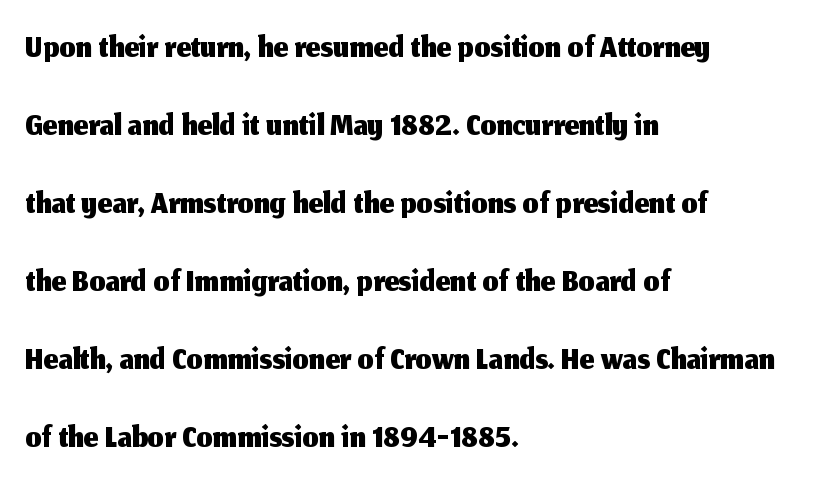
Think of a printed novel: that variable character pitch is what you see here. Caption: standard tracking, unaltered. No feet cap the strokes, marking this as sans-serif type. Any mark beneath the type? The region is blank. Baseline-to-baseline distance is the conventional proportion of letter height.
